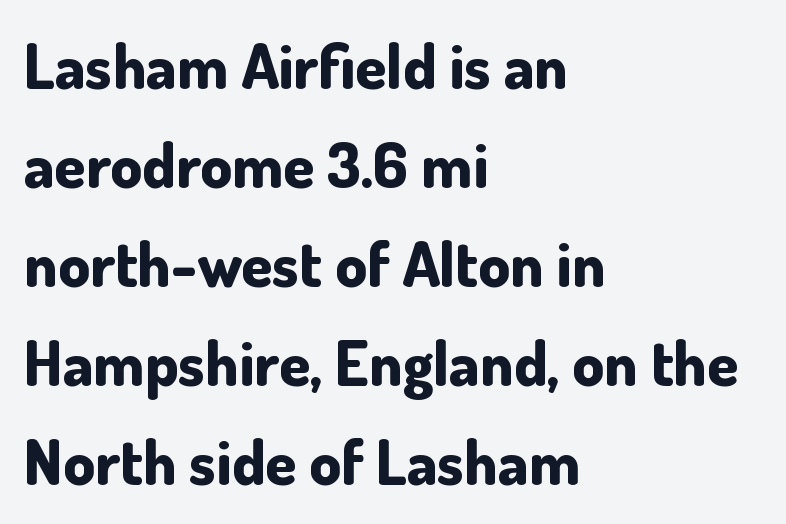
A bare baseline throughout the passage. The face used here is rendered with its standard letterfit. Teacher's note: observe the even left margin — that is flush-left alignment. The rendering uses a moderate line-height, typical for paragraphs. Pretty heavy lettering here — definitely bold.
